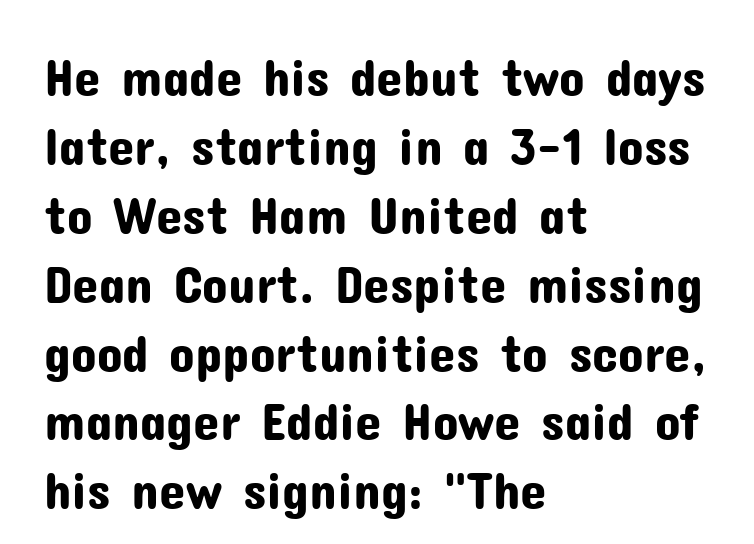
The image shows 53 px sans-serif type, upright; set left-aligned, normal line spacing (1.3x), normal letter spacing, not underlined; low stroke contrast and a medium x-height.
